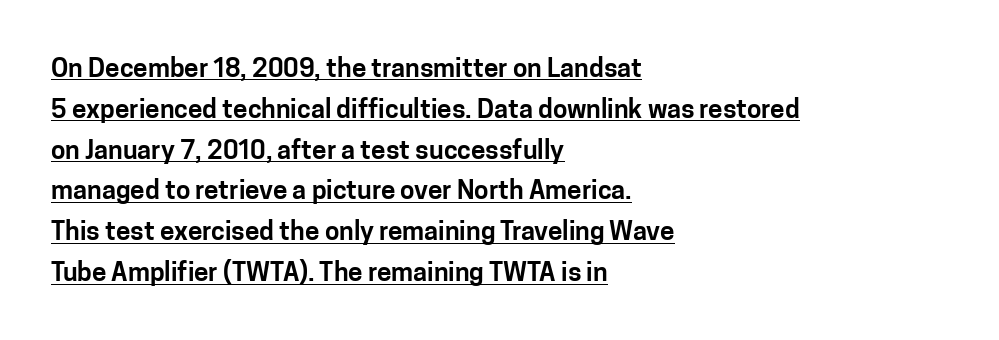
Q: Is the text italic (slanted)? A: No, it is upright.
Q: Is the text underlined? A: Yes.
Q: How is the paragraph aligned? A: Left-aligned.
Q: Is the spacing between letters normal or unusually wide? A: Normal.
Q: Is the spacing between lines tight, normal or loose? A: Normal.
